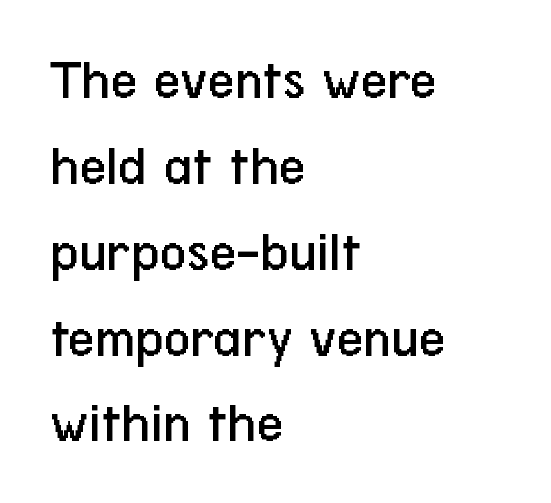
Casual observation: everything's shoved over to the left. Examine the stroke ends and you'll find no serifs. The face used here is proportionally spaced, like ordinary book or web type. The font's upright variant was chosen for this text.
